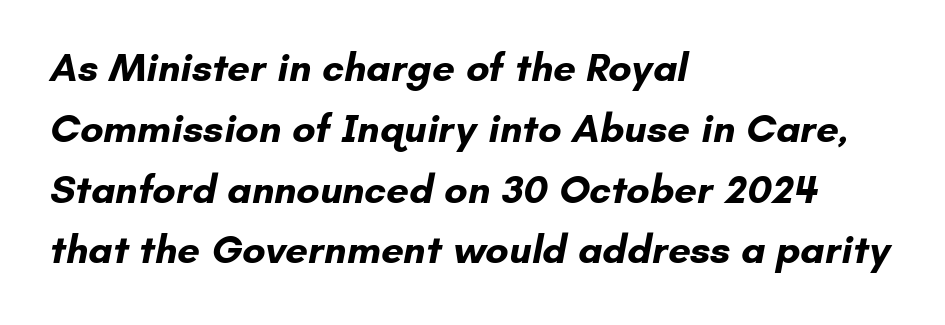
The image shows 40 px bold sans-serif type; set left-aligned, normal line spacing (1.52x), normal letter spacing, not underlined; low stroke contrast and a small x-height.
